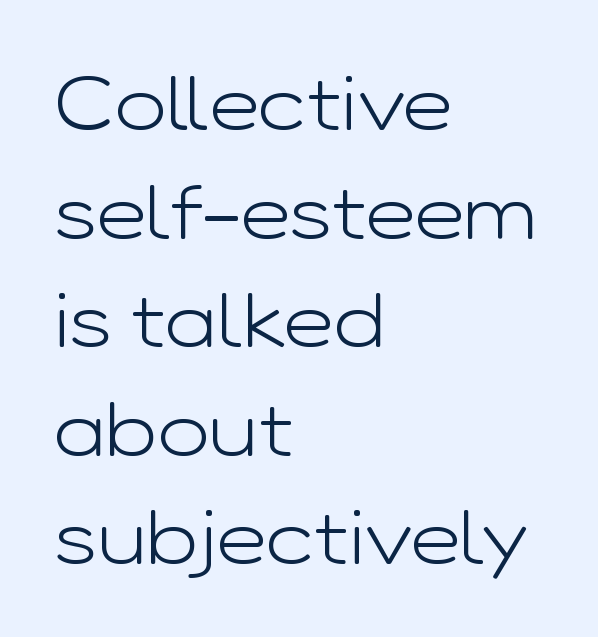
The image shows 77 px light, wide sans-serif type, upright; set left-aligned, normal line spacing (1.41x), normal letter spacing, not underlined; low stroke contrast and a medium x-height.
